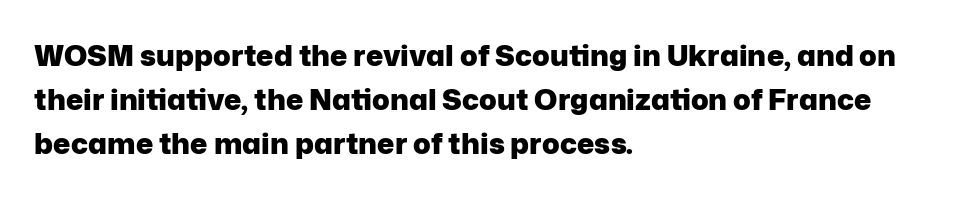
Type style note: lacks serifs. Compared with typical body copy, the letter spacing here is the same. The face used here is proportionally spaced, like ordinary book or web type. Descender tails drop into unmarked territory. Caption: bold face, heavy strokes.
